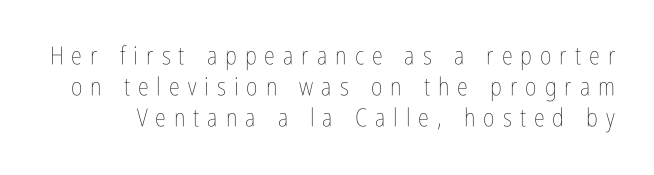
{"italic": "no", "bold": "no", "underline": "no", "line_spacing_ratio": 1.24, "letter_spacing": "wide", "letter_spacing_em": 0.32, "glyph_px": 25}
